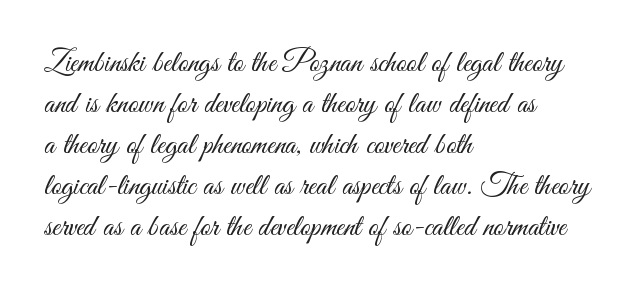
{"serif": "no", "bold": "no", "weight": "light", "width": "condensed", "stroke_contrast": "medium", "x_height": "small", "monospaced": "no", "underline": "no", "align": "left", "line_spacing": "normal", "line_spacing_ratio": 1.32, "letter_spacing": "normal", "letter_spacing_em": 0.0, "glyph_px": 31}
